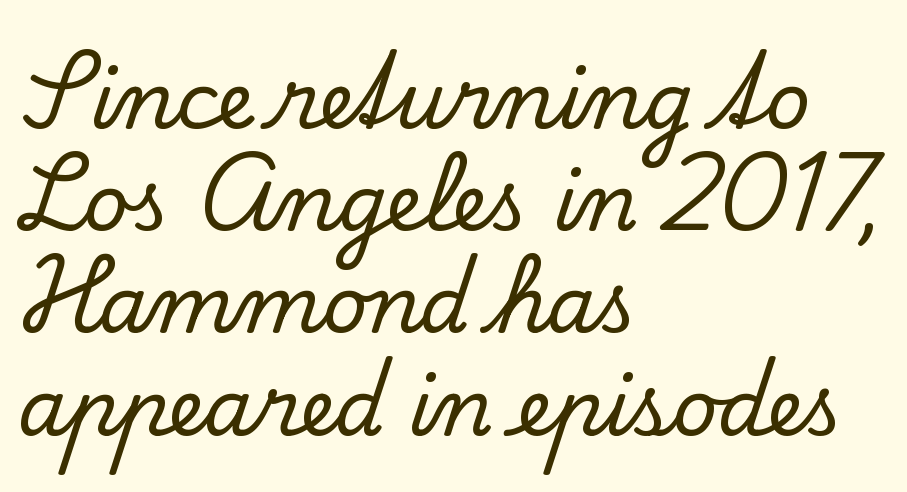
Proportional: the letters do not fall into vertical columns. Small tapered or slab feet sit at the stroke ends, so this counts as serif. A classic flush-left, rag-right setting is used for this passage. The strip under each line holds only bare page. Letter spacing: default.
